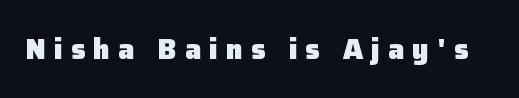
{"serif": "no", "italic": "no", "bold": "yes", "weight": "heavy", "width": "normal", "stroke_contrast": "low", "x_height": "medium", "monospaced": "no", "underline": "no", "letter_spacing": "wide", "letter_spacing_em": 0.27, "glyph_px": 29}
